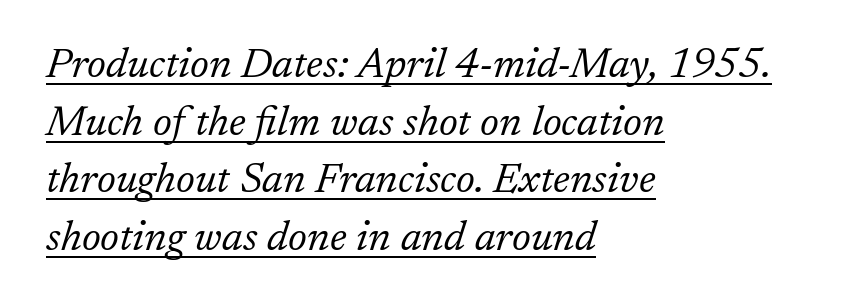
The image shows 42 px light serif type, italic (leaning right); set left-aligned, normal line spacing (1.37x), normal letter spacing, underlined; low stroke contrast and a medium x-height.
